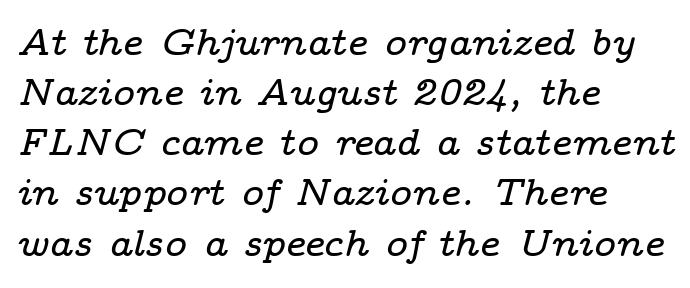
Teacher's note: observe the even left margin — that is flush-left alignment. Typographically, this falls in the serif category. Anything drawn beneath the words? Only blank space. A typesetter would mark this as italic. What's the leading like? Ordinary, nothing unusual.
